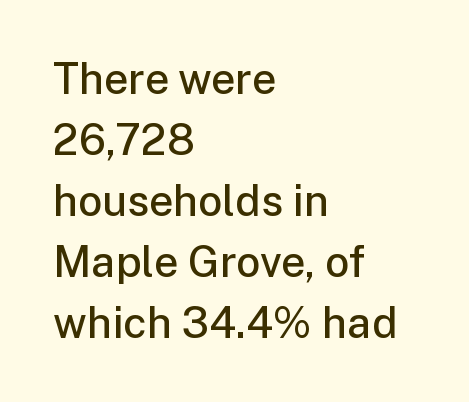
The image shows 43 px semibold sans-serif type, upright; set left-aligned, normal line spacing (1.42x), normal letter spacing, not underlined; low stroke contrast and a medium x-height.
